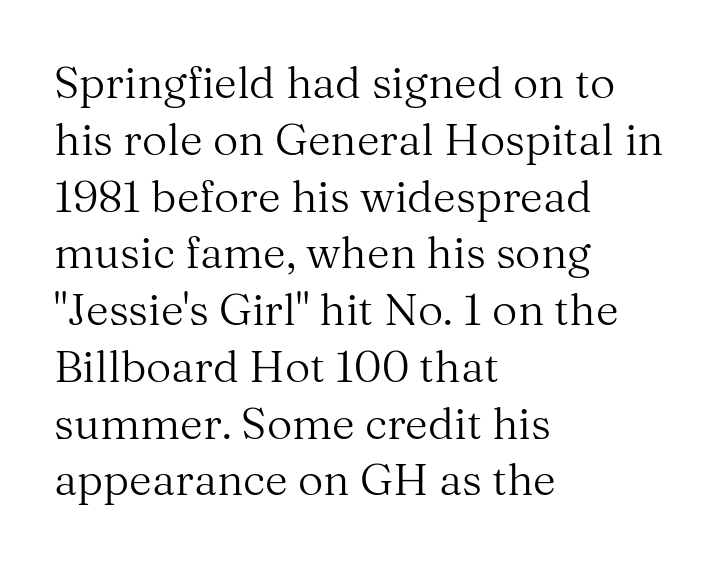
Q: Is the text bold? A: No.
Q: Is the text italic (slanted)? A: No, it is upright.
Q: Is the typeface a serif or a sans-serif typeface? A: Serif.
Q: Is the text underlined? A: No.
Q: How is the paragraph aligned? A: Left-aligned.
Q: Is the spacing between letters normal or unusually wide? A: Normal.
Q: Is the spacing between lines tight, normal or loose? A: Normal.
Q: Width (condensed, normal, or wide)? A: Normal.
Q: Stroke contrast? A: Medium.
Q: x-height? A: Medium.
Q: Monospaced? A: No.
